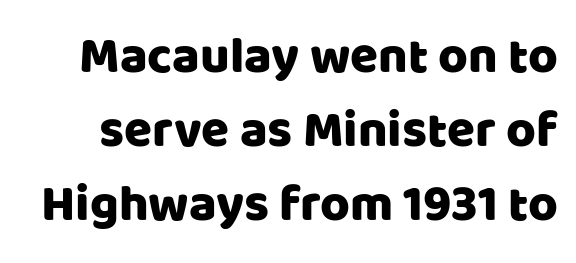
Looks like regular typesetting: each glyph gets only the width it needs. The space beneath each line is pristine and unruled. A roman cut, with each character standing at attention. How are the letters spaced? Ordinarily, with no added tracking.
